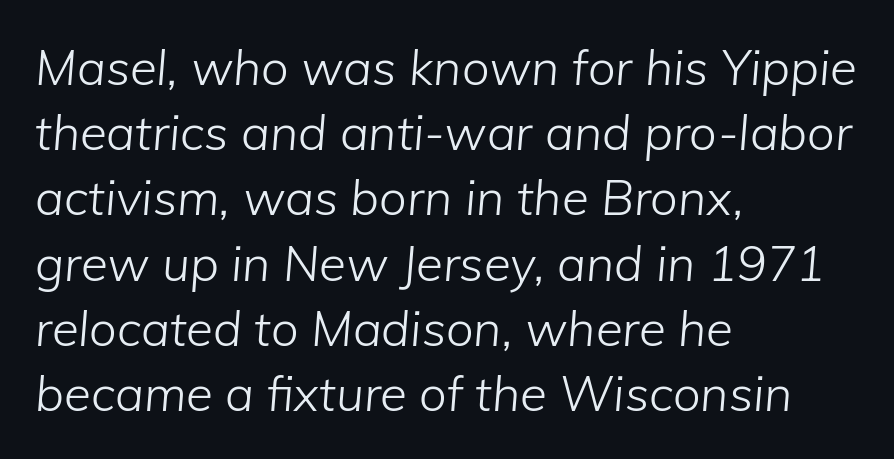
Q: Is the text bold? A: No.
Q: Is the text italic (slanted)? A: Yes, it leans right by about 5 degrees.
Q: Is the text underlined? A: No.
Q: How is the paragraph aligned? A: Left-aligned.
Q: Is the spacing between letters normal or unusually wide? A: Normal.
Q: Is the spacing between lines tight, normal or loose? A: Normal.
Q: Width (condensed, normal, or wide)? A: Normal.
Q: Stroke contrast? A: Low.
Q: x-height? A: Medium.
Q: Monospaced? A: No.
